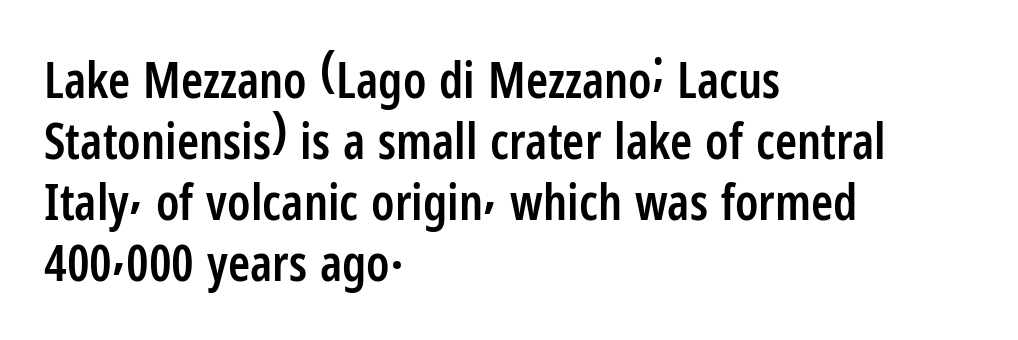
The image shows 50 px semibold, condensed sans-serif type, upright; set left-aligned, line spacing 1.22x, normal letter spacing, not underlined; low stroke contrast and a medium x-height.
